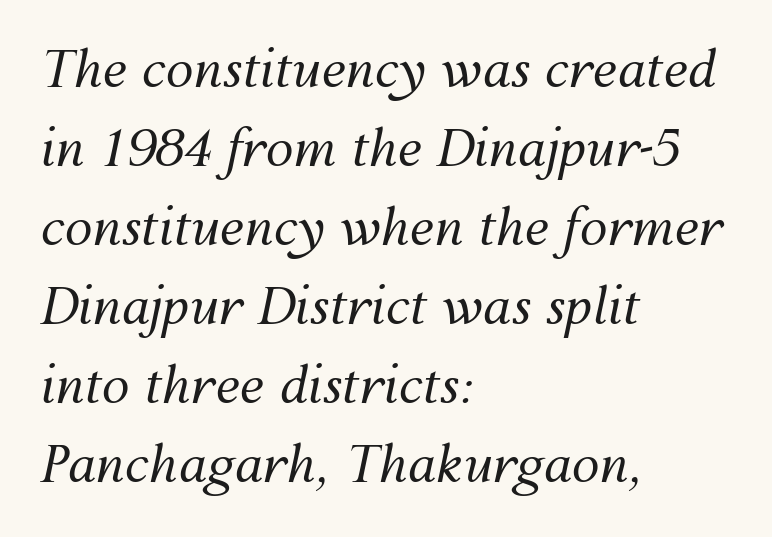
The image shows 50 px regular-weight type, italic (leaning right); set left-aligned, normal line spacing (1.58x), normal letter spacing, not underlined; medium stroke contrast and a medium x-height.
